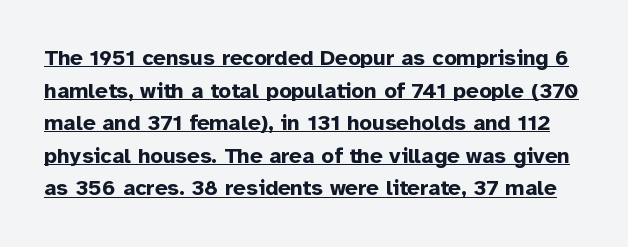
{"italic": "no", "bold": "yes", "underline": "yes", "line_spacing": "normal", "line_spacing_ratio": 1.48, "letter_spacing": "normal", "letter_spacing_em": 0.0, "glyph_px": 22}
